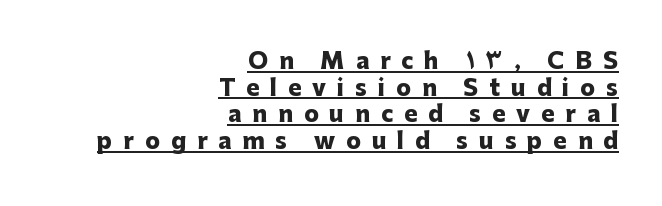
Italic? Not at all — the glyphs are vertical. Short and long lines alike share a common ending point at right. Each line of the rendering has a horizontal stroke beneath the glyphs. Look at the tracking — it's clearly loosened, letters drifting apart.
